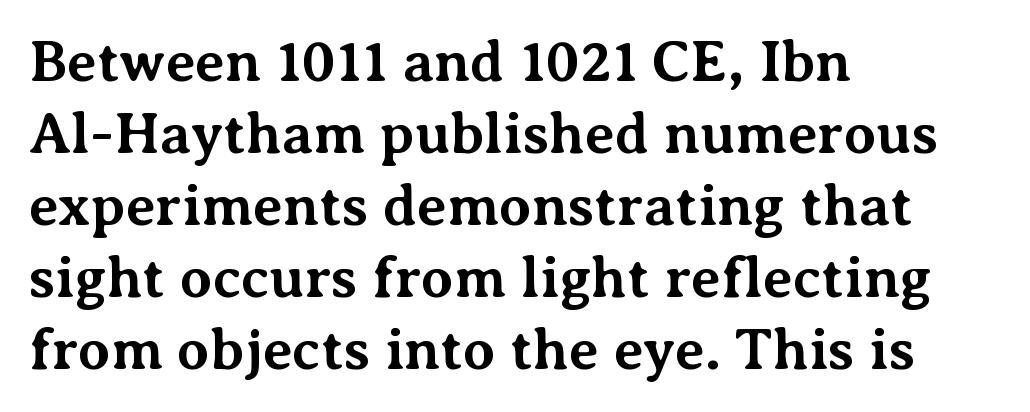
{"serif": "yes", "italic": "no", "bold": "yes", "weight": "bold", "width": "normal", "stroke_contrast": "medium", "x_height": "medium", "monospaced": "no", "underline": "no", "align": "left", "line_spacing_ratio": 1.24, "letter_spacing": "normal", "letter_spacing_em": 0.0, "glyph_px": 58}
